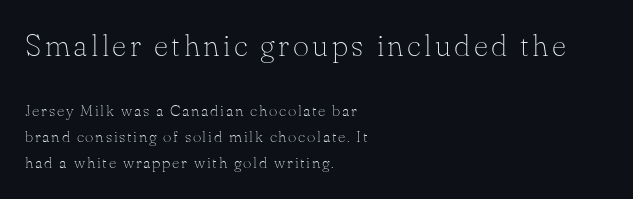
{"serif": "yes", "italic": "no", "bold": "no", "weight": "thin", "width": "normal", "stroke_contrast": "low", "x_height": "small", "monospaced": "no", "underline": "no", "align": "left", "line_spacing": "normal", "line_spacing_ratio": 1.63, "larger_block": "first", "size_ratio": 1.94, "glyph_px": 31}
